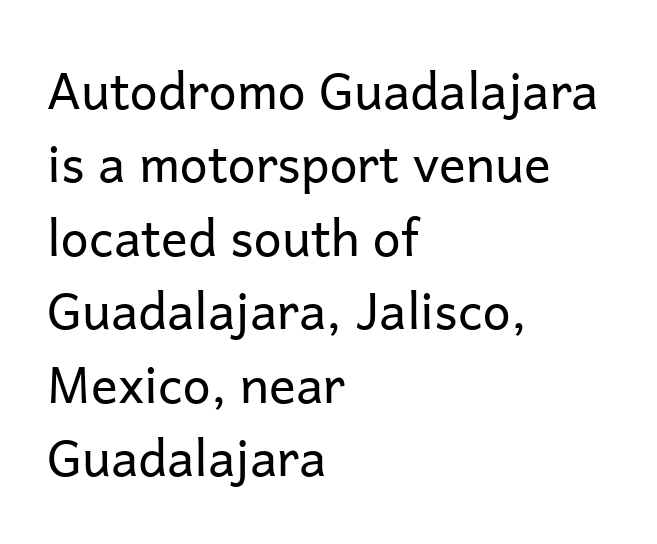
Q: Is the text bold? A: No.
Q: Is the text italic (slanted)? A: No, it is upright.
Q: Is the typeface a serif or a sans-serif typeface? A: Sans-serif.
Q: Is the text underlined? A: No.
Q: How is the paragraph aligned? A: Left-aligned.
Q: Is the spacing between letters normal or unusually wide? A: Normal.
Q: Is the spacing between lines tight, normal or loose? A: Normal.
Q: Width (condensed, normal, or wide)? A: Normal.
Q: Stroke contrast? A: Low.
Q: x-height? A: Medium.
Q: Monospaced? A: No.
